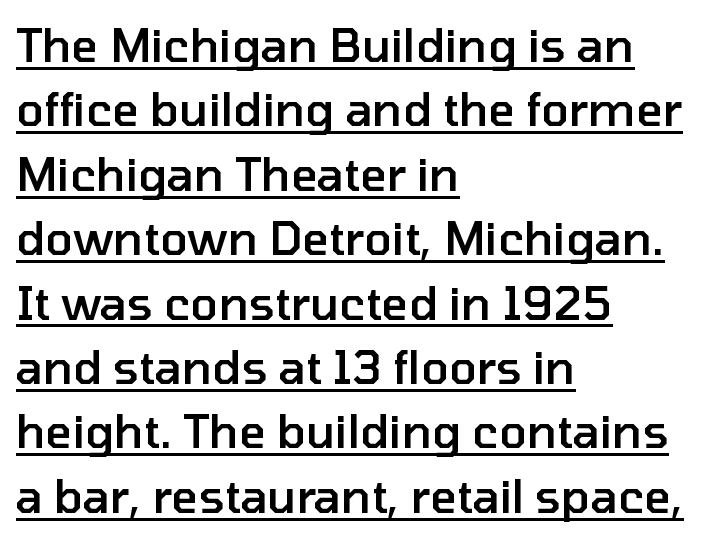
{"serif": "no", "italic": "no", "bold": "semi", "weight": "semibold", "width": "normal", "stroke_contrast": "low", "x_height": "medium", "monospaced": "no", "underline": "yes", "align": "left", "line_spacing": "normal", "line_spacing_ratio": 1.4, "letter_spacing": "normal", "letter_spacing_em": 0.0, "glyph_px": 46}
